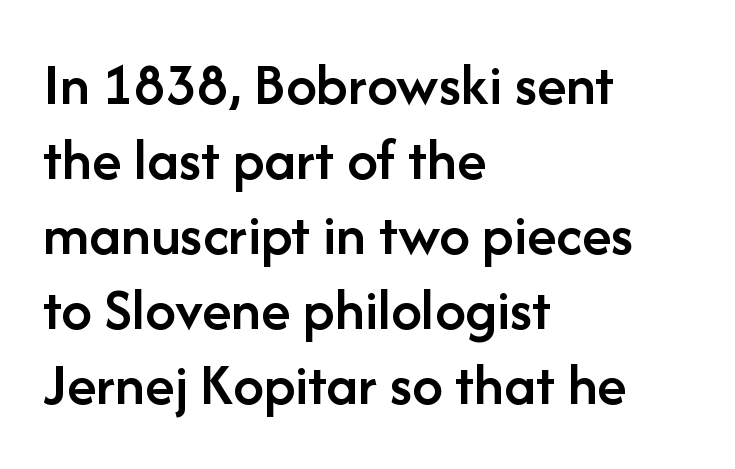
This is sans-serif lettering, the kind often seen on screens and signage. Type without underlining. The rendering keeps characters at their native spacing. This sample has the flowing, uneven cadence of proportional lettering. The strokes are fattened partway — semibold, not bold.
